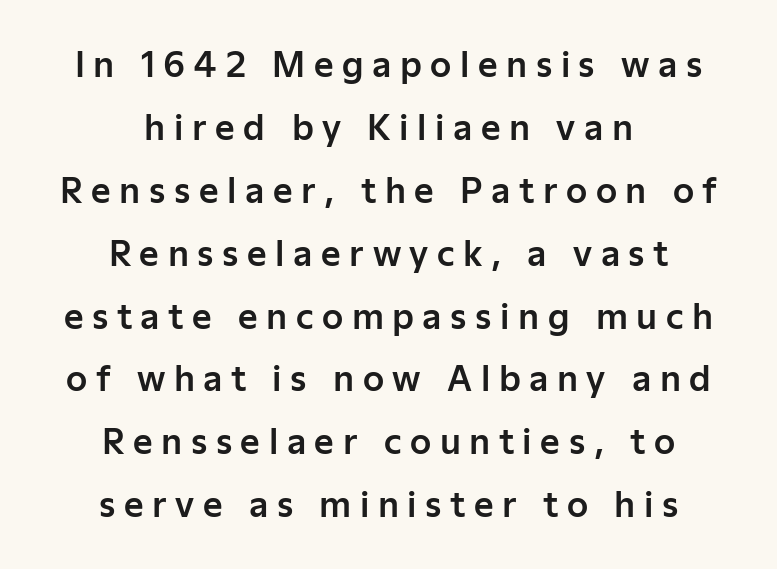
{"serif": "no", "italic": "no", "width": "normal", "stroke_contrast": "low", "x_height": "medium", "monospaced": "no", "underline": "no", "align": "center", "line_spacing_ratio": 1.85, "letter_spacing": "wide", "letter_spacing_em": 0.25, "glyph_px": 34}
